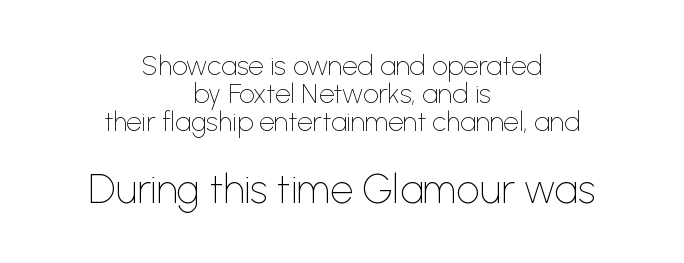
{"serif": "no", "italic": "no", "bold": "no", "weight": "thin", "width": "normal", "stroke_contrast": "low", "x_height": "medium", "monospaced": "no", "underline": "no", "align": "center", "line_spacing": "tight", "line_spacing_ratio": 1.04, "letter_spacing": "normal", "letter_spacing_em": 0.0, "larger_block": "second", "size_ratio": 1.48, "glyph_px": 40}
